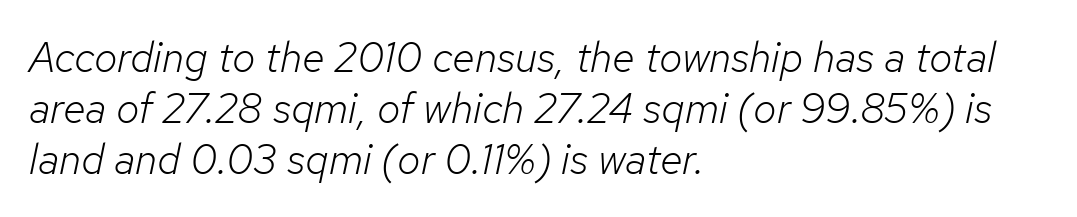
{"italic": "yes", "lean": "right", "slant_degrees": 12, "bold": "no", "weight": "light", "width": "normal", "stroke_contrast": "low", "x_height": "medium", "monospaced": "no", "underline": "no", "align": "left", "line_spacing_ratio": 1.22, "letter_spacing": "normal", "letter_spacing_em": 0.0, "glyph_px": 42}
